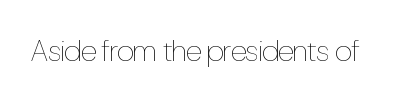
{"italic": "no", "bold": "no", "weight": "thin", "width": "condensed", "stroke_contrast": "low", "x_height": "medium", "monospaced": "no", "underline": "no", "letter_spacing": "normal", "letter_spacing_em": 0.0, "glyph_px": 30}
